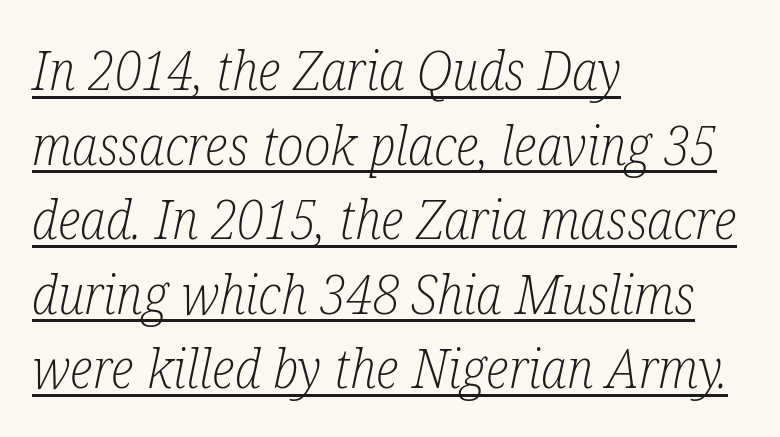
The block of text has a typical density, with ordinary space between rows. Yep, those are serifs on the letters. Weight: not bold — regular or lighter. Standard letterfit; no display-style spreading of the glyphs. Somebody hit Ctrl+U on this one — the words are underlined. The rendering uses natural spacing where letterforms have individual widths.
